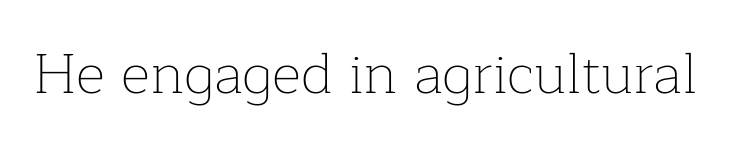
{"serif": "yes", "italic": "no", "bold": "no", "weight": "thin", "width": "normal", "stroke_contrast": "low", "x_height": "medium", "monospaced": "no", "underline": "no", "letter_spacing": "normal", "letter_spacing_em": 0.0, "glyph_px": 57}
